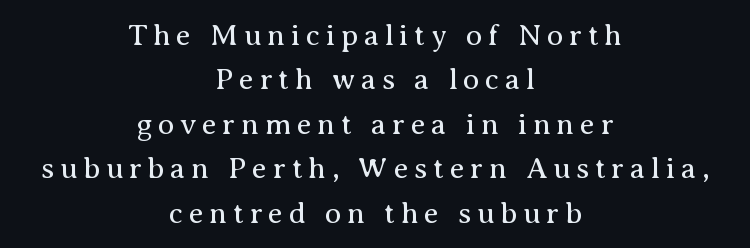
{"serif": "yes", "italic": "no", "bold": "no", "weight": "regular", "width": "normal", "stroke_contrast": "medium", "x_height": "medium", "monospaced": "no", "underline": "no", "align": "center", "line_spacing": "normal", "line_spacing_ratio": 1.48, "glyph_px": 30}
